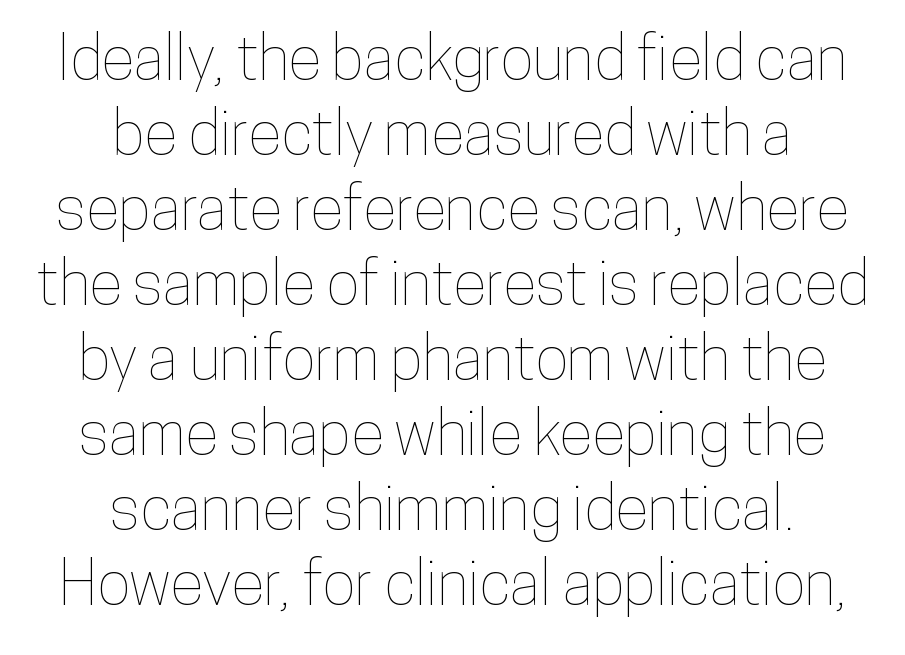
Q: Is the text italic (slanted)? A: No, it is upright.
Q: Is the text underlined? A: No.
Q: How is the paragraph aligned? A: Centered.
Q: Is the spacing between letters normal or unusually wide? A: Normal.
Q: Width (condensed, normal, or wide)? A: Condensed.
Q: Stroke contrast? A: Low.
Q: x-height? A: Medium.
Q: Monospaced? A: No.
